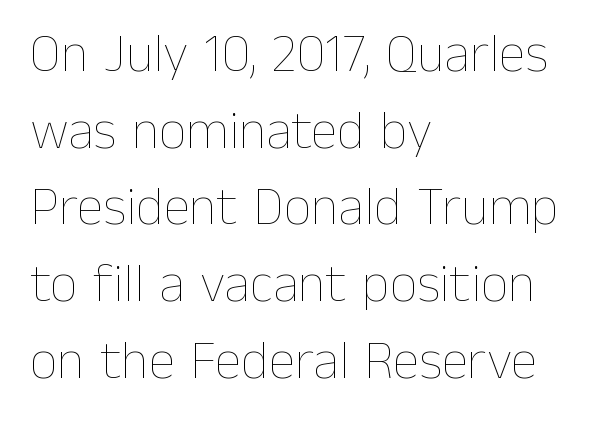
{"italic": "no", "bold": "no", "weight": "thin", "width": "normal", "stroke_contrast": "low", "x_height": "medium", "monospaced": "no", "underline": "no", "align": "left", "line_spacing": "normal", "line_spacing_ratio": 1.42, "letter_spacing": "normal", "letter_spacing_em": 0.0, "glyph_px": 54}
